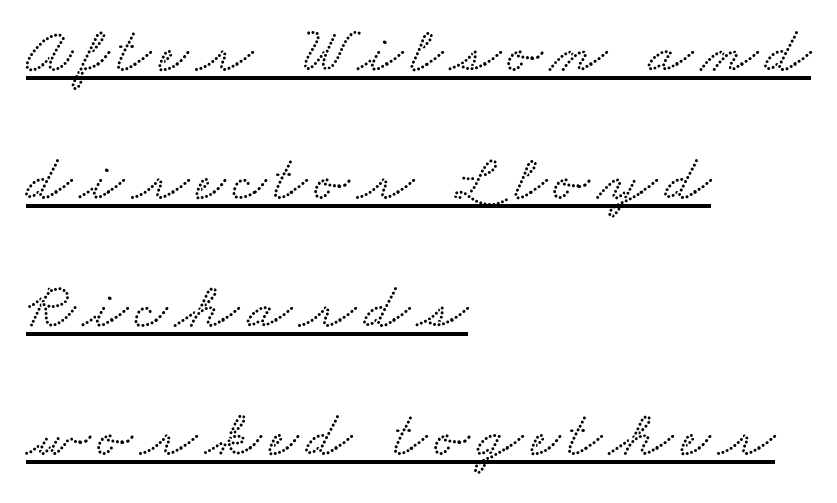
The image shows 65 px wide serif type; set left-aligned, loose line spacing (1.97x), underlined; low stroke contrast and a small x-height.
